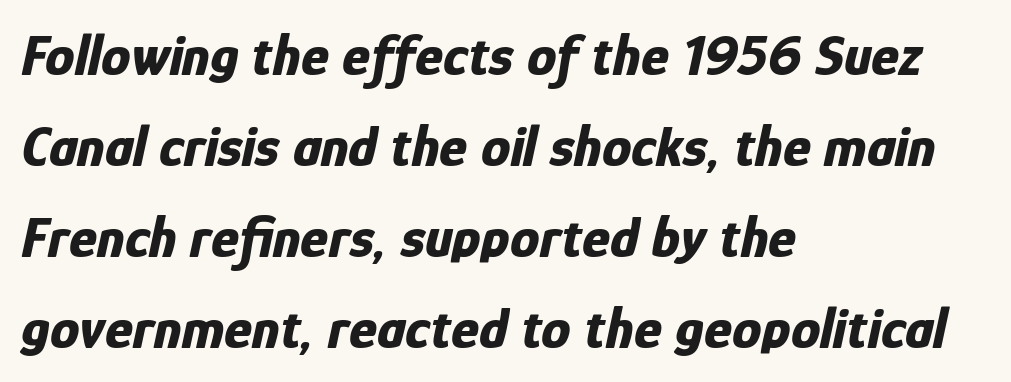
Q: Is the text bold? A: Yes.
Q: Is the text italic (slanted)? A: Yes, it leans right by about 12 degrees.
Q: Is the text underlined? A: No.
Q: How is the paragraph aligned? A: Left-aligned.
Q: Is the spacing between letters normal or unusually wide? A: Normal.
Q: Is the spacing between lines tight, normal or loose? A: Normal.
Q: Width (condensed, normal, or wide)? A: Condensed.
Q: Stroke contrast? A: Low.
Q: x-height? A: Medium.
Q: Monospaced? A: No.
